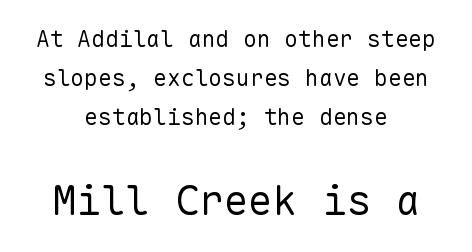
Nobody drew a line under any word here. Look at the bottom of the vertical strokes: they stop flat, with no serifs. Which chunk is bigger? The second one — the bottom block dwarfs the top. Every character here occupies the same horizontal width, giving the sample a typewriter-like rhythm.
